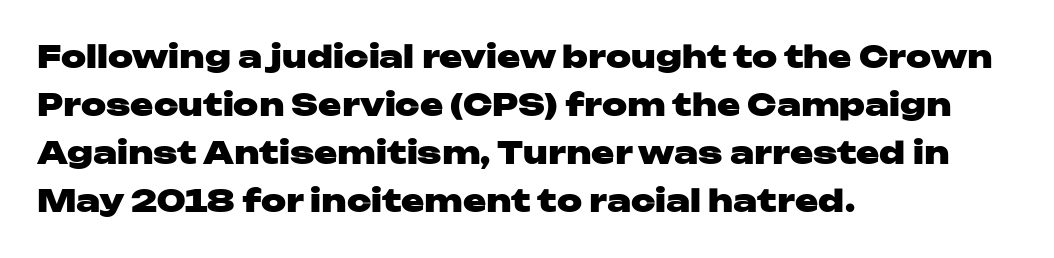
The image shows 31 px heavy, wide sans-serif type, upright; set left-aligned, normal line spacing (1.55x), normal letter spacing, not underlined; low stroke contrast and a medium x-height.
